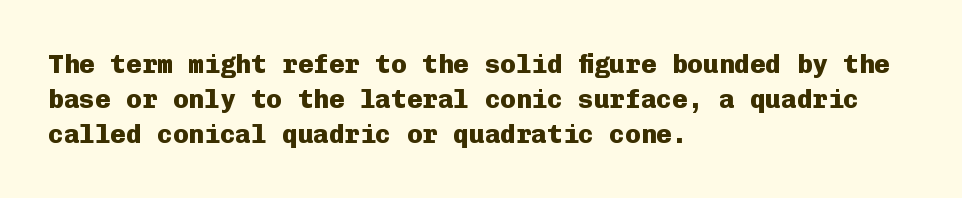
The image shows 26 px bold type, upright; set left-aligned, normal line spacing (1.34x), normal letter spacing, not underlined.
